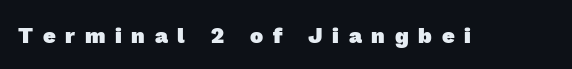
Q: Is the text bold? A: Yes.
Q: Is the text underlined? A: No.
Q: Is the spacing between letters normal or unusually wide? A: Unusually wide.
